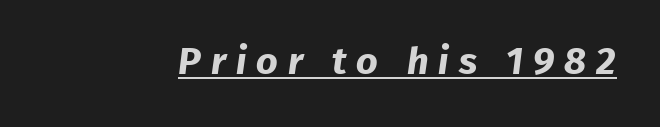
What decoration does the sample have? An underline. The letters advance in unequal steps, a hallmark of proportional type. Is this a sans? Yes — the strokes have no serifs. Chunky letters — that's bold for sure. The horizontal fit of the characters is loose and conspicuously gappy.
